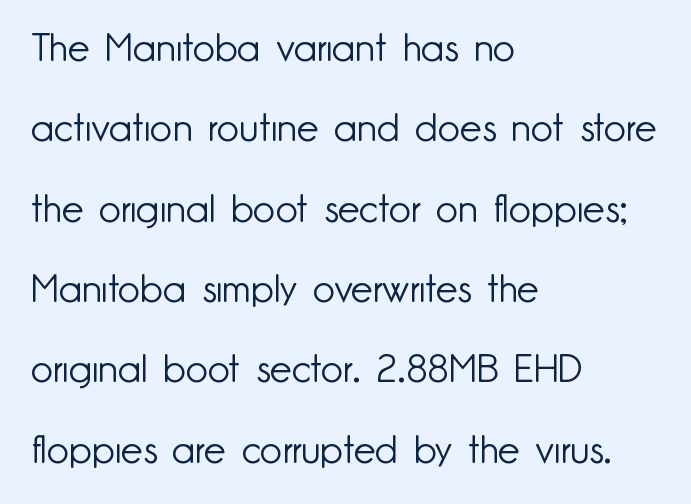
The image shows 39 px light sans-serif type, upright; set left-aligned, loose line spacing (2.06x), normal letter spacing, not underlined; low stroke contrast and a small x-height.
